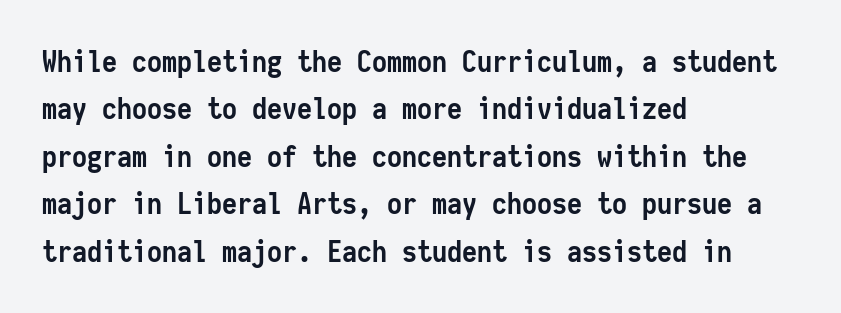
{"serif": "no", "italic": "no", "bold": "yes", "weight": "semibold", "width": "condensed", "stroke_contrast": "low", "x_height": "medium", "monospaced": "yes", "underline": "no", "align": "left", "line_spacing": "normal", "line_spacing_ratio": 1.58, "letter_spacing": "normal", "letter_spacing_em": 0.0, "glyph_px": 30}
